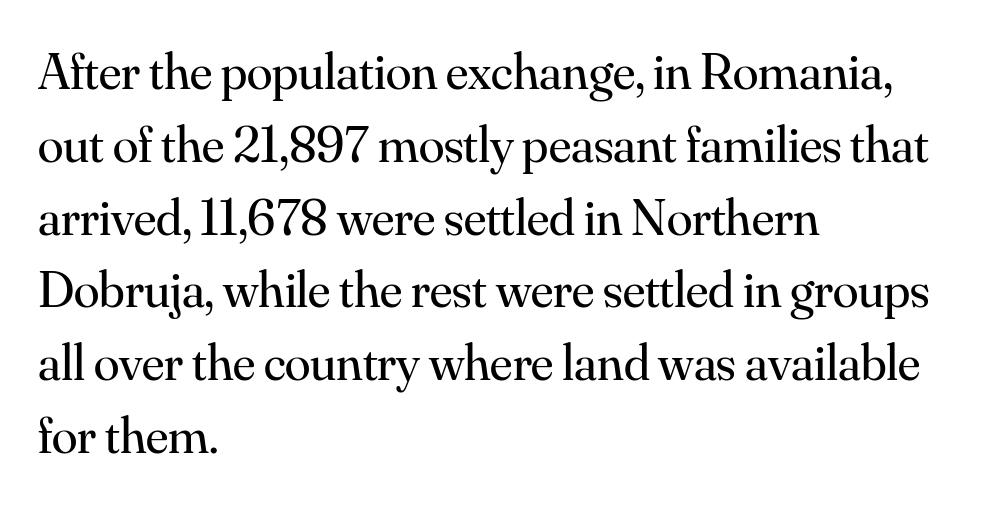
{"serif": "yes", "italic": "no", "bold": "no", "weight": "regular", "width": "normal", "stroke_contrast": "medium", "x_height": "small", "monospaced": "no", "underline": "no", "align": "left", "line_spacing": "normal", "line_spacing_ratio": 1.4, "letter_spacing": "normal", "letter_spacing_em": 0.0, "glyph_px": 52}
